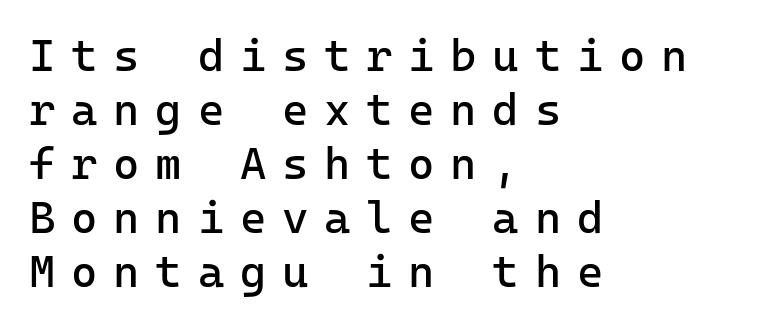
Q: Is the text bold? A: No.
Q: Is the text italic (slanted)? A: No, it is upright.
Q: Is the typeface a serif or a sans-serif typeface? A: Sans-serif.
Q: Is the text underlined? A: No.
Q: How is the paragraph aligned? A: Left-aligned.
Q: Is the spacing between letters normal or unusually wide? A: Unusually wide.
Q: Width (condensed, normal, or wide)? A: Normal.
Q: Stroke contrast? A: Low.
Q: x-height? A: Medium.
Q: Monospaced? A: Yes.
